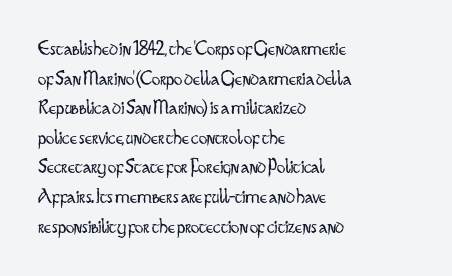
The image shows 21 px text type, upright; set left-aligned, normal line spacing (1.41x), normal letter spacing, not underlined.
